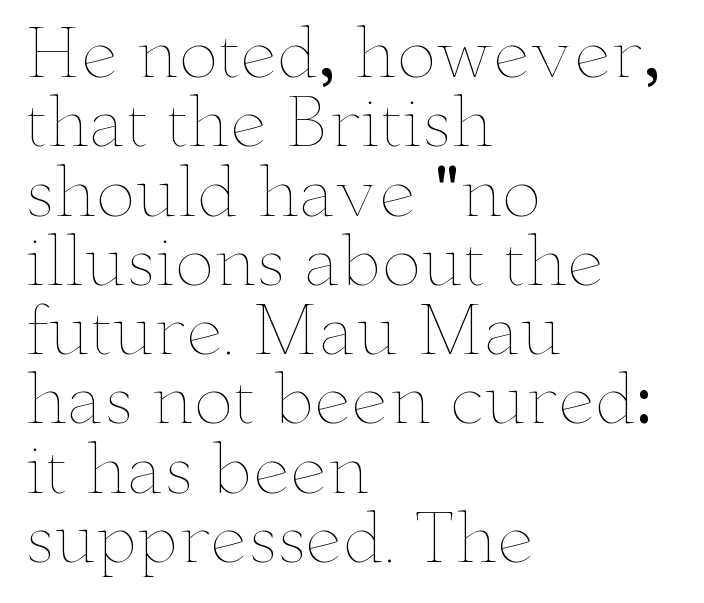
The image shows 66 px thin, wide type, upright; set left-aligned, tight line spacing (1.05x), normal letter spacing, not underlined; low stroke contrast and a small x-height.
